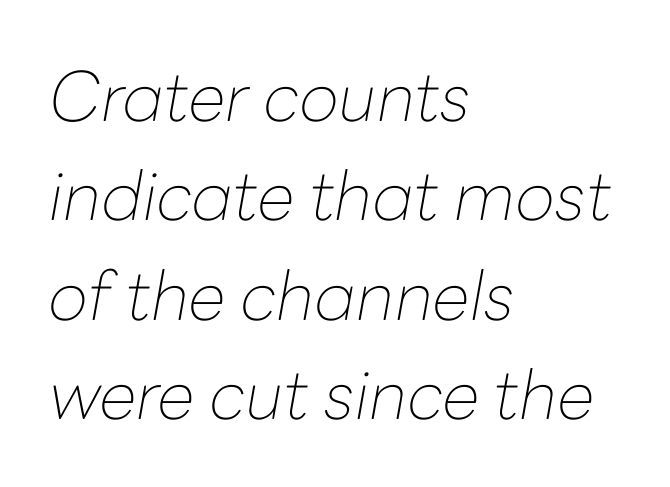
Proportional: the letters do not fall into vertical columns. The glyphs look as if they've been sheared to an angle. The designer left line spacing at the default. Leftover space on each line is placed entirely after the last word. Rule under the text: the space is simply empty.
